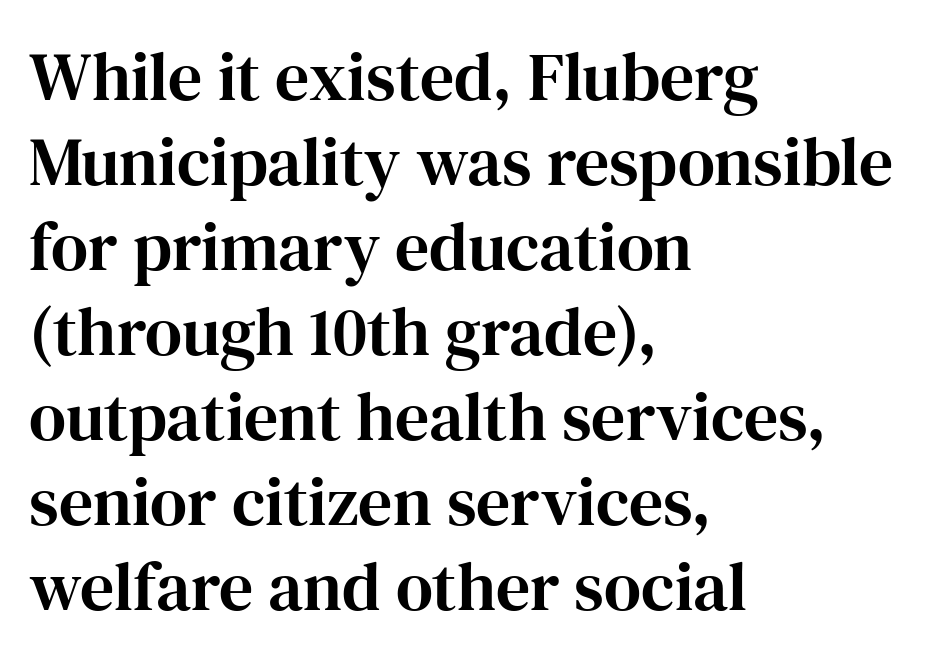
Q: Is the text italic (slanted)? A: No, it is upright.
Q: Is the typeface a serif or a sans-serif typeface? A: Serif.
Q: Is the text underlined? A: No.
Q: How is the paragraph aligned? A: Left-aligned.
Q: Is the spacing between letters normal or unusually wide? A: Normal.
Q: Is the spacing between lines tight, normal or loose? A: Normal.
Q: Width (condensed, normal, or wide)? A: Normal.
Q: Stroke contrast? A: High.
Q: x-height? A: Medium.
Q: Monospaced? A: No.
